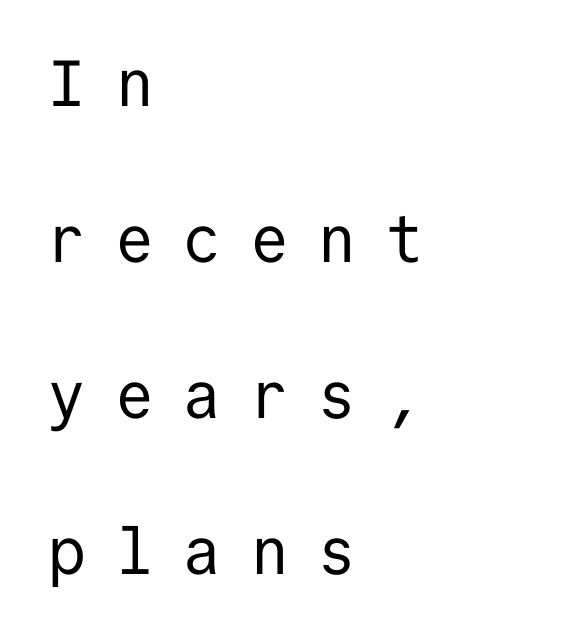
Left-aligned paragraph, ragged on the right. The face used here is monospaced, like something from a code editor. Honestly, the letter spacing is so wide it's the main thing you notice. These lines are composed in type without serifs. The font is comparable to plain body text, perhaps lighter.
